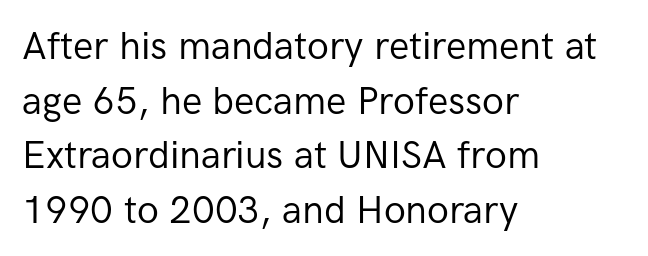
The image shows 38 px regular-weight sans-serif type, upright; set left-aligned, normal line spacing (1.44x), normal letter spacing, not underlined; low stroke contrast and a medium x-height.
